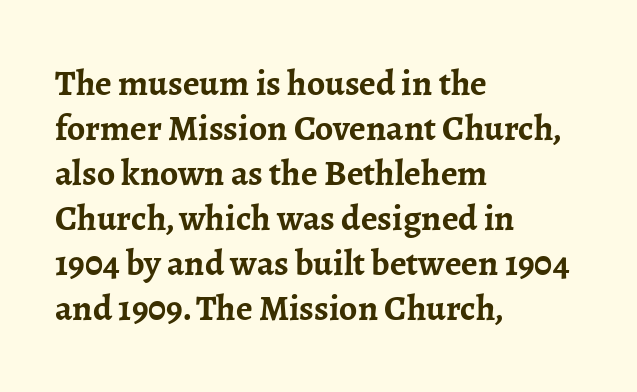
Q: Is the text bold? A: Yes.
Q: Is the text italic (slanted)? A: No, it is upright.
Q: Is the typeface a serif or a sans-serif typeface? A: Serif.
Q: Is the text underlined? A: No.
Q: How is the paragraph aligned? A: Left-aligned.
Q: Is the spacing between letters normal or unusually wide? A: Normal.
Q: Is the spacing between lines tight, normal or loose? A: Normal.
Q: Width (condensed, normal, or wide)? A: Normal.
Q: Stroke contrast? A: Low.
Q: x-height? A: Medium.
Q: Monospaced? A: No.
